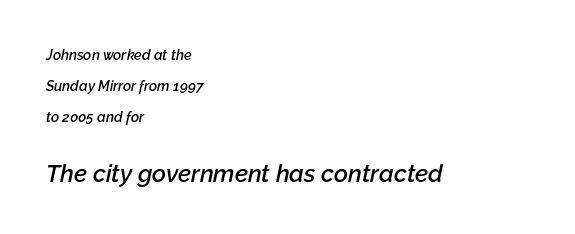
{"italic": "yes", "lean": "right", "slant_degrees": 12, "bold": "semi", "underline": "no", "align": "left", "line_spacing": "loose", "line_spacing_ratio": 2.23, "letter_spacing": "normal", "letter_spacing_em": 0.0, "larger_block": "second", "size_ratio": 1.71, "glyph_px": 24}
